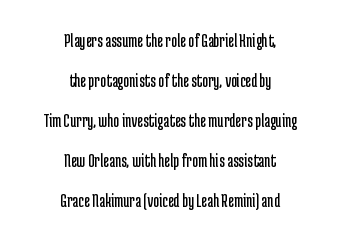
Q: Is the text bold? A: No.
Q: Is the text italic (slanted)? A: No, it is upright.
Q: Is the text underlined? A: No.
Q: How is the paragraph aligned? A: Centered.
Q: Is the spacing between letters normal or unusually wide? A: Normal.
Q: Is the spacing between lines tight, normal or loose? A: Loose.
